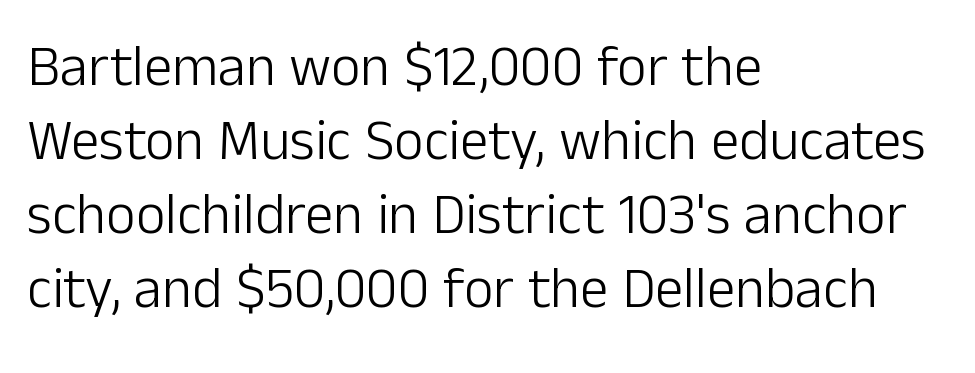
The image shows 57 px light sans-serif type, upright; set left-aligned, normal line spacing (1.3x), normal letter spacing, not underlined; low stroke contrast and a medium x-height.
